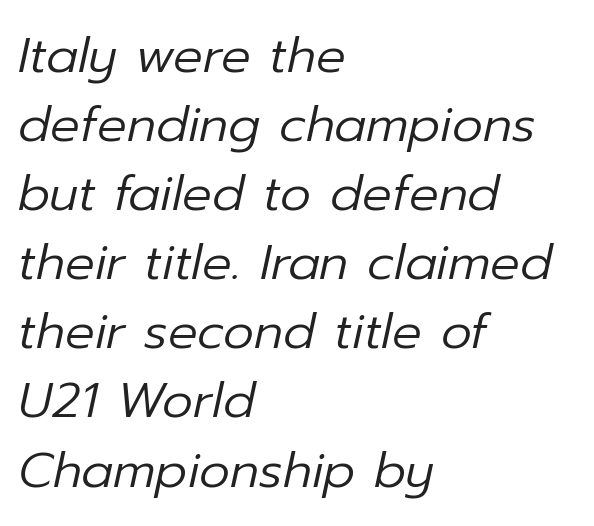
{"italic": "yes", "lean": "right", "slant_degrees": 12, "bold": "no", "weight": "regular", "width": "normal", "stroke_contrast": "low", "x_height": "medium", "monospaced": "no", "underline": "no", "align": "left", "line_spacing": "normal", "line_spacing_ratio": 1.41, "letter_spacing": "normal", "letter_spacing_em": 0.0, "glyph_px": 49}
